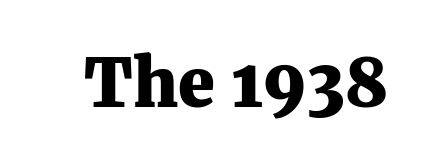
The image shows 66 px heavy serif type, upright; set normal letter spacing, not underlined; medium stroke contrast and a medium x-height.
